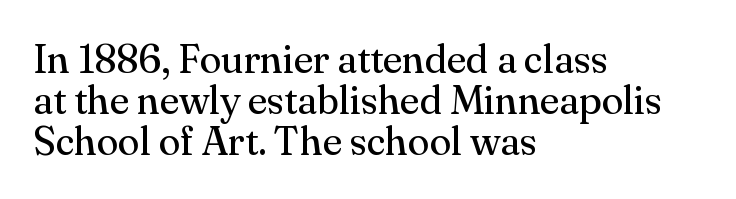
{"serif": "yes", "italic": "no", "bold": "no", "weight": "regular", "width": "normal", "stroke_contrast": "medium", "x_height": "small", "monospaced": "no", "underline": "no", "align": "left", "line_spacing": "tight", "line_spacing_ratio": 1.02, "letter_spacing": "normal", "letter_spacing_em": 0.0, "glyph_px": 40}
